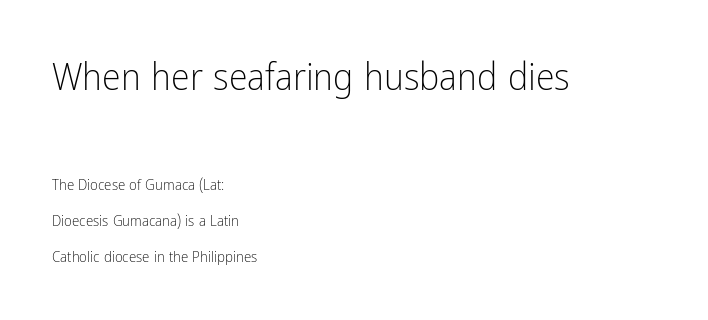
{"serif": "no", "italic": "no", "bold": "no", "weight": "light", "width": "condensed", "stroke_contrast": "low", "x_height": "medium", "monospaced": "no", "underline": "no", "align": "left", "line_spacing": "loose", "line_spacing_ratio": 2.4, "letter_spacing": "normal", "letter_spacing_em": 0.0, "larger_block": "first", "size_ratio": 2.53, "glyph_px": 38}
